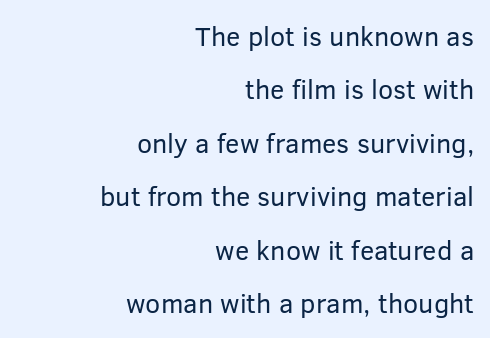
{"italic": "no", "bold": "no", "underline": "no", "align": "right", "line_spacing": "loose", "line_spacing_ratio": 1.98, "letter_spacing": "normal", "letter_spacing_em": 0.0, "glyph_px": 27}
